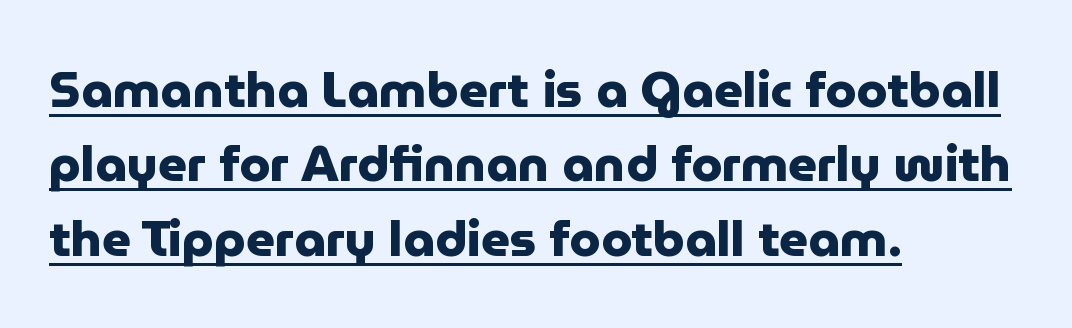
Q: Is the text bold? A: Yes.
Q: Is the text italic (slanted)? A: No, it is upright.
Q: Is the typeface a serif or a sans-serif typeface? A: Sans-serif.
Q: Is the text underlined? A: Yes.
Q: How is the paragraph aligned? A: Left-aligned.
Q: Is the spacing between letters normal or unusually wide? A: Normal.
Q: Is the spacing between lines tight, normal or loose? A: Normal.
Q: Width (condensed, normal, or wide)? A: Normal.
Q: Stroke contrast? A: Low.
Q: x-height? A: Medium.
Q: Monospaced? A: No.
